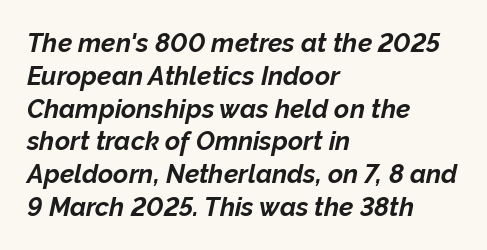
{"italic": "yes", "lean": "right", "slant_degrees": 12, "bold": "yes", "underline": "no", "align": "left", "line_spacing": "normal", "line_spacing_ratio": 1.26, "letter_spacing": "normal", "letter_spacing_em": 0.0, "glyph_px": 26}
